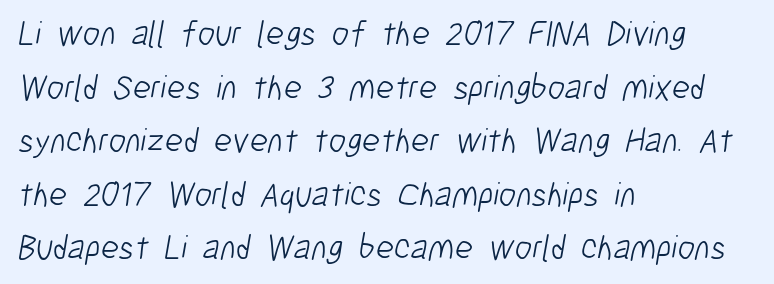
{"serif": "no", "bold": "no", "weight": "light", "width": "condensed", "stroke_contrast": "low", "x_height": "medium", "monospaced": "no", "underline": "no", "align": "left", "line_spacing": "normal", "line_spacing_ratio": 1.53, "letter_spacing": "normal", "letter_spacing_em": 0.0, "glyph_px": 35}
